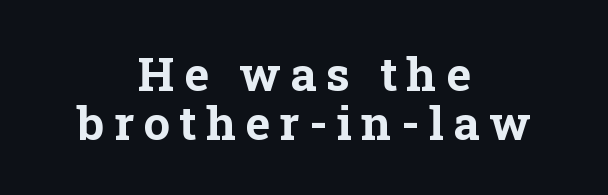
Q: Is the text bold? A: Yes.
Q: Is the text italic (slanted)? A: No, it is upright.
Q: Is the typeface a serif or a sans-serif typeface? A: Serif.
Q: Is the text underlined? A: No.
Q: How is the paragraph aligned? A: Centered.
Q: Is the spacing between letters normal or unusually wide? A: Unusually wide.
Q: Is the spacing between lines tight, normal or loose? A: Tight.
Q: Width (condensed, normal, or wide)? A: Normal.
Q: Stroke contrast? A: Low.
Q: x-height? A: Medium.
Q: Monospaced? A: No.
